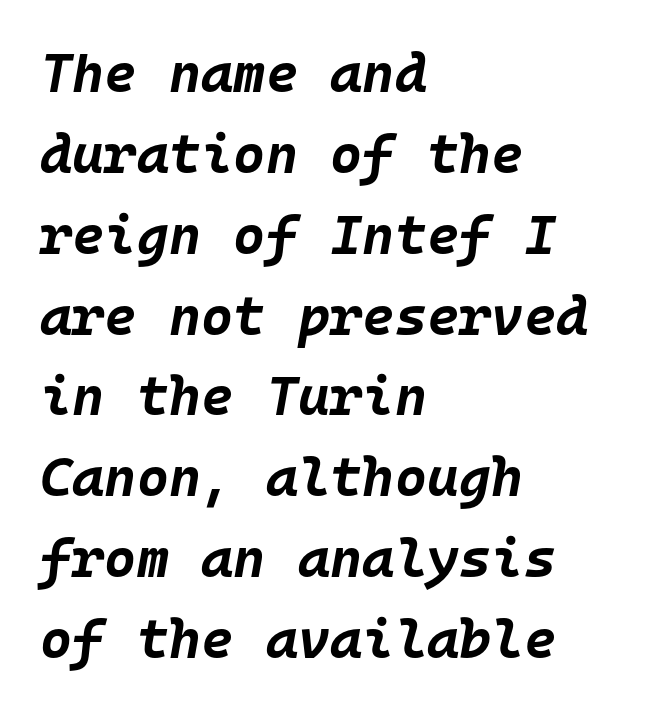
The image shows 55 px bold type, italic (leaning right), monospaced; set left-aligned, normal line spacing (1.47x), normal letter spacing, not underlined; low stroke contrast and a large x-height.
